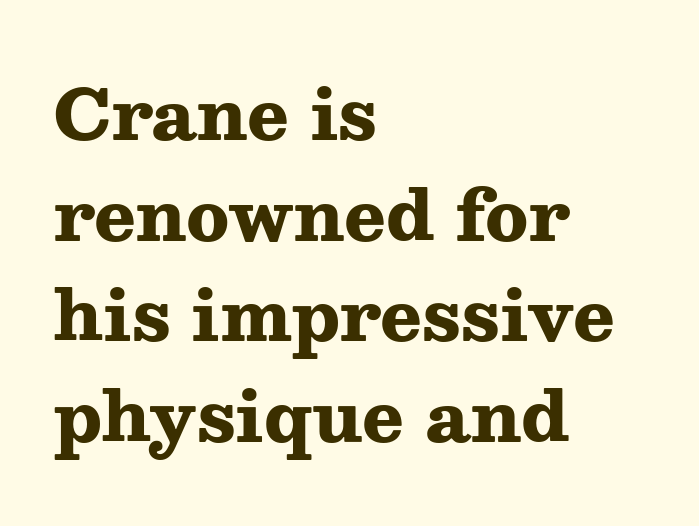
Nobody drew a line under any word here. Set as a true bold cut, around the 700 mark. The designer left line spacing at the default. Looks like regular typesetting: each glyph gets only the width it needs. This rendering leaves character spacing at its baseline value.
